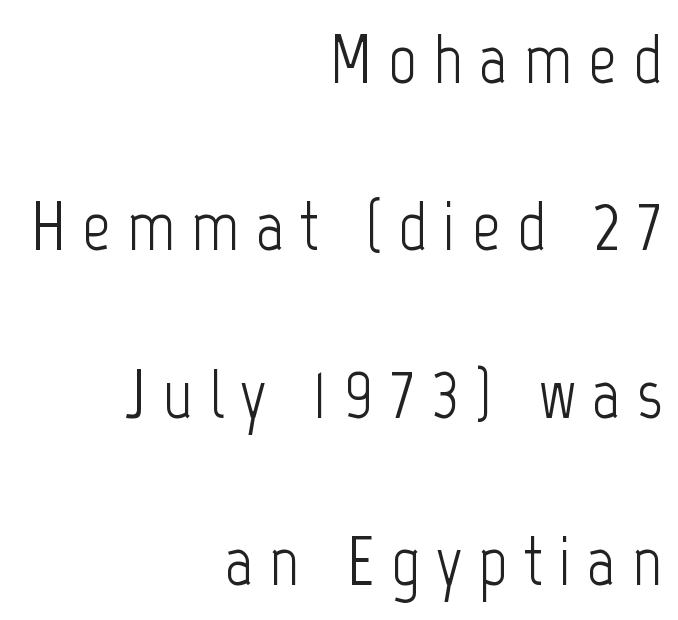
The image shows 70 px light, condensed sans-serif type, upright; set right-aligned, loose line spacing (2.39x), unusually wide letter spacing (+0.23 em), not underlined; low stroke contrast and a medium x-height.
